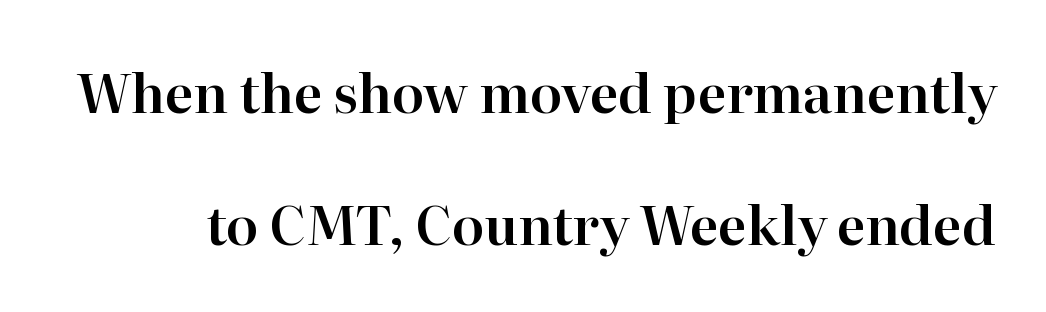
The image shows 53 px serif type, upright; set loose line spacing (2.49x), normal letter spacing, not underlined; high stroke contrast and a medium x-height.
